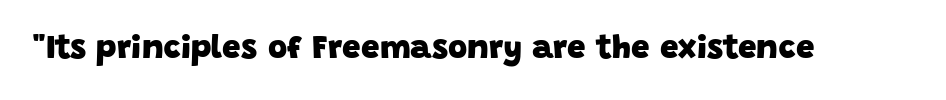
The image shows 33 px heavy sans-serif type; set normal letter spacing, not underlined; low stroke contrast and a large x-height.
